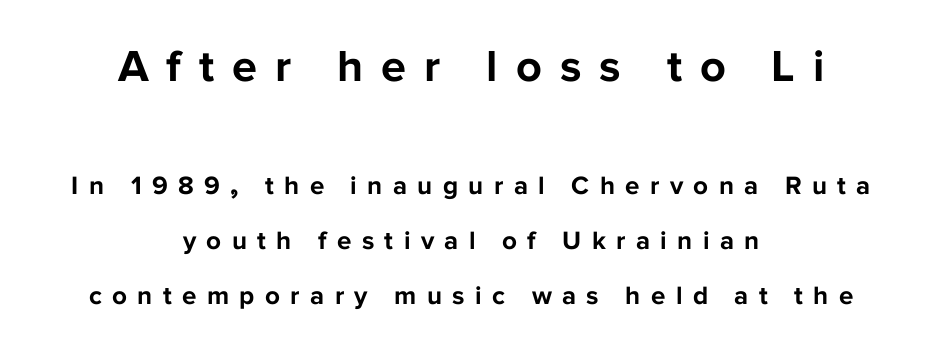
The image shows 45 px bold sans-serif type, upright; set centered, loose line spacing (2.11x), unusually wide letter spacing (+0.4 em), not underlined; the first (top) block is 1.73x larger; low stroke contrast and a medium x-height.
